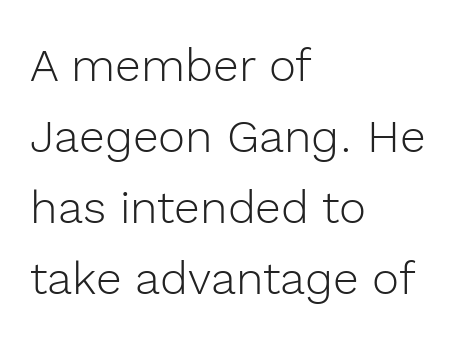
{"serif": "no", "italic": "no", "bold": "no", "weight": "light", "width": "normal", "x_height": "medium", "monospaced": "no", "underline": "no", "align": "left", "line_spacing": "normal", "line_spacing_ratio": 1.54, "letter_spacing": "normal", "letter_spacing_em": 0.0, "glyph_px": 46}
